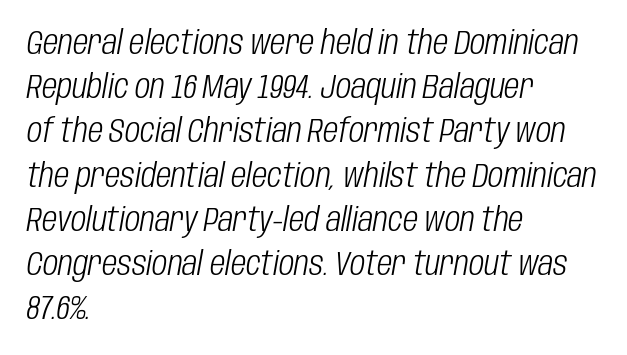
The image shows 33 px light, condensed type, italic (leaning right); set left-aligned, normal line spacing (1.34x), normal letter spacing, not underlined; low stroke contrast and a large x-height.
